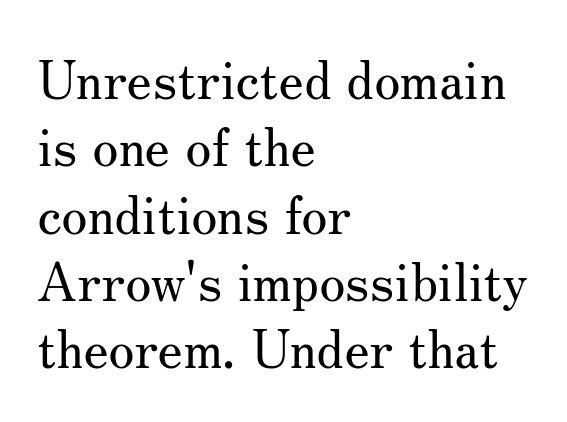
The image shows 53 px regular-weight serif type, upright; set left-aligned, normal line spacing (1.27x), normal letter spacing, not underlined; medium stroke contrast and a small x-height.
